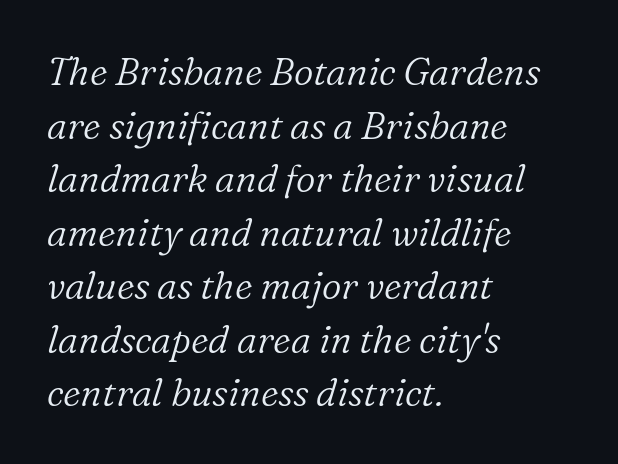
The passage is arranged the way most books set body copy — flush left. On a weight scale, this lands at 450 or below. The glyphs are unaccompanied by any horizontal stroke below them. Stroke terminals: seriffed. Looking at the ascenders, they clearly lean.
